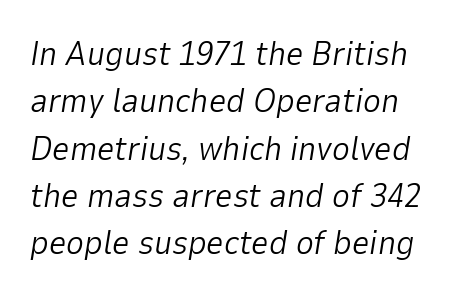
Q: Is the text bold? A: No.
Q: Is the text italic (slanted)? A: Yes, it leans right by about 9 degrees.
Q: Is the text underlined? A: No.
Q: Is the spacing between letters normal or unusually wide? A: Normal.
Q: Is the spacing between lines tight, normal or loose? A: Normal.
Q: Width (condensed, normal, or wide)? A: Normal.
Q: Stroke contrast? A: Low.
Q: x-height? A: Medium.
Q: Monospaced? A: No.
